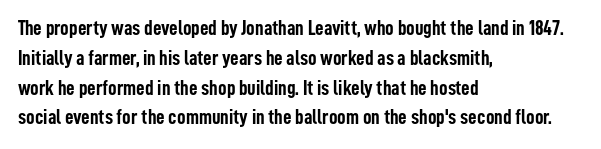
{"italic": "no", "bold": "yes", "underline": "no", "align": "left", "line_spacing": "normal", "line_spacing_ratio": 1.42, "letter_spacing": "normal", "letter_spacing_em": 0.0, "glyph_px": 21}
